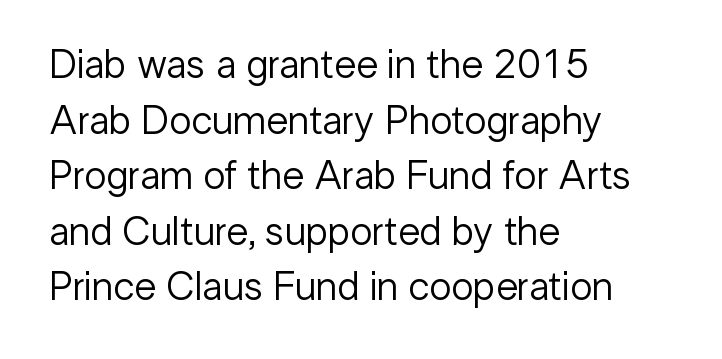
The image shows 40 px regular-weight sans-serif type, upright; set left-aligned, normal line spacing (1.39x), normal letter spacing, not underlined; low stroke contrast and a medium x-height.
